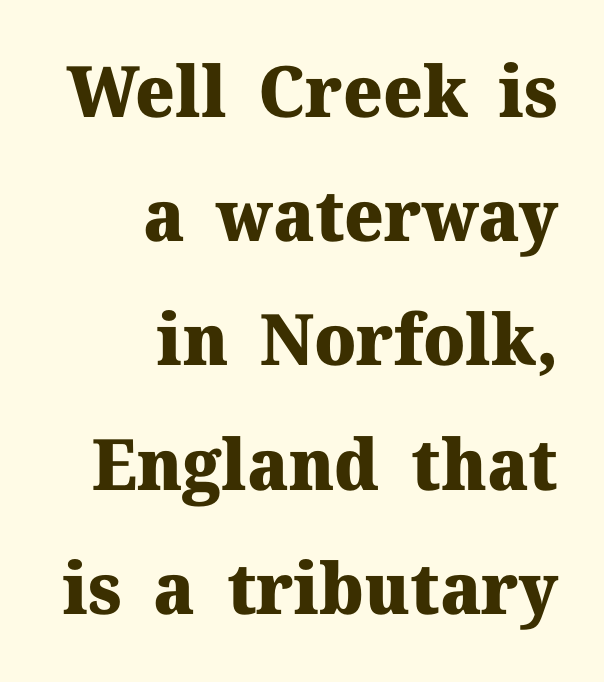
Students, note that the glyphs here touch the page at normal intervals. Compared with an ordinary text face, these strokes are far heavier — a full bold. Is there any slant? The stems are plumb. Only glyphs here, with clear space below each row.
